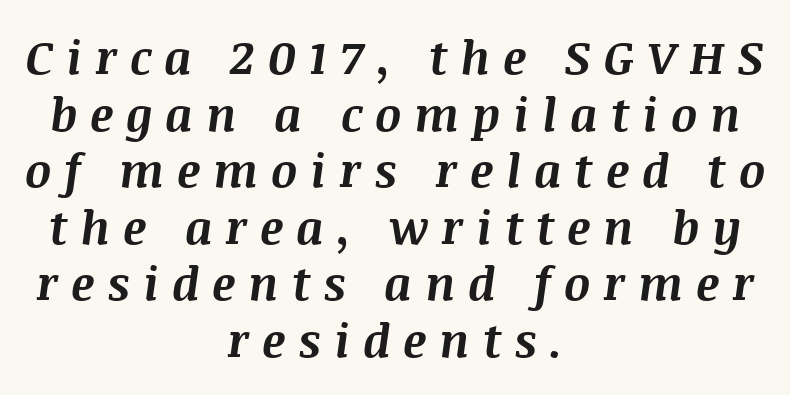
The image shows 46 px bold type, italic (leaning right); set centered, line spacing 1.23x, unusually wide letter spacing (+0.28 em), not underlined; medium stroke contrast and a large x-height.
